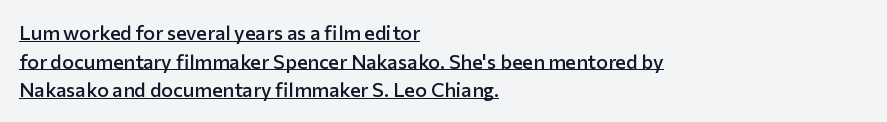
Typographic density is moderately raised because the face is semibold. The lines are quadded left. Rows of type keep a routine distance in the vertical direction. You can see a thin bar hugging the bottom of the glyphs.
